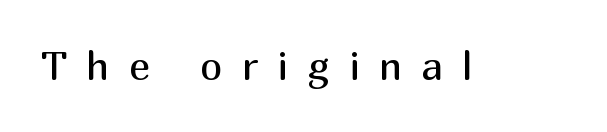
Q: Is the text bold? A: No.
Q: Is the text italic (slanted)? A: No, it is upright.
Q: Is the typeface a serif or a sans-serif typeface? A: Sans-serif.
Q: Is the text underlined? A: No.
Q: Is the spacing between letters normal or unusually wide? A: Unusually wide.
Q: Width (condensed, normal, or wide)? A: Normal.
Q: Stroke contrast? A: Medium.
Q: x-height? A: Medium.
Q: Monospaced? A: No.
